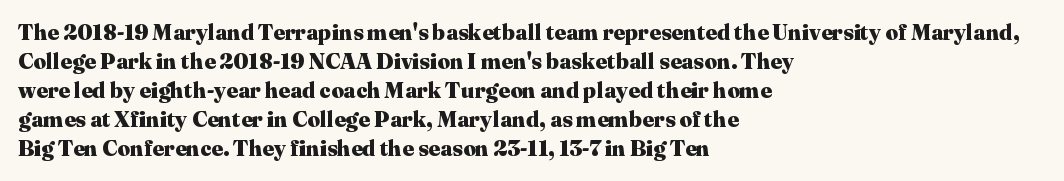
Q: Is the text bold? A: Yes.
Q: Is the text italic (slanted)? A: No, it is upright.
Q: Is the text underlined? A: No.
Q: How is the paragraph aligned? A: Left-aligned.
Q: Is the spacing between letters normal or unusually wide? A: Normal.
Q: Is the spacing between lines tight, normal or loose? A: Normal.
